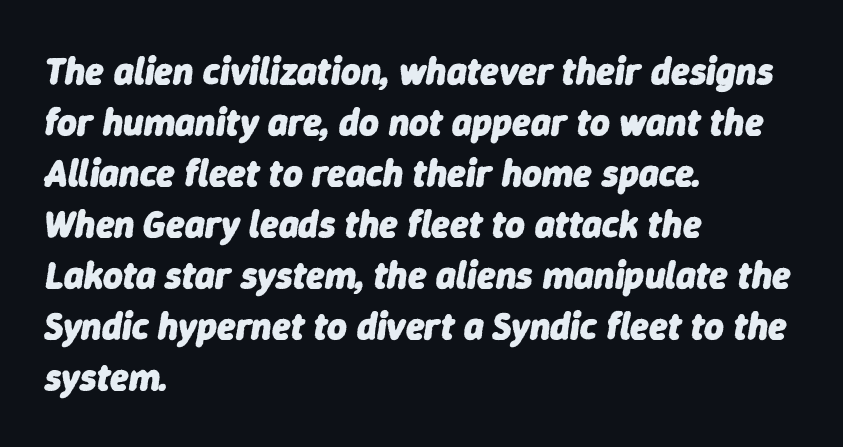
The image shows 38 px heavy type, italic (leaning right); set left-aligned, normal line spacing (1.34x), normal letter spacing, not underlined; low stroke contrast and a medium x-height.
